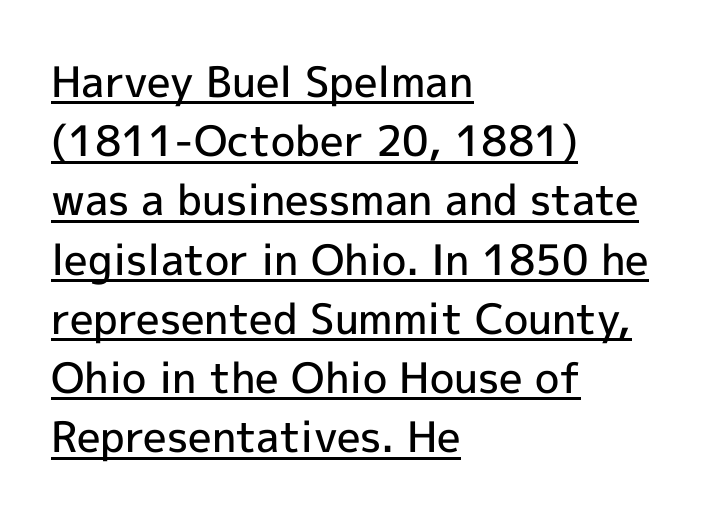
{"serif": "no", "italic": "no", "bold": "semi", "weight": "semibold", "width": "normal", "x_height": "medium", "monospaced": "no", "underline": "yes", "align": "left", "line_spacing": "normal", "line_spacing_ratio": 1.41, "letter_spacing": "normal", "letter_spacing_em": 0.0, "glyph_px": 42}
